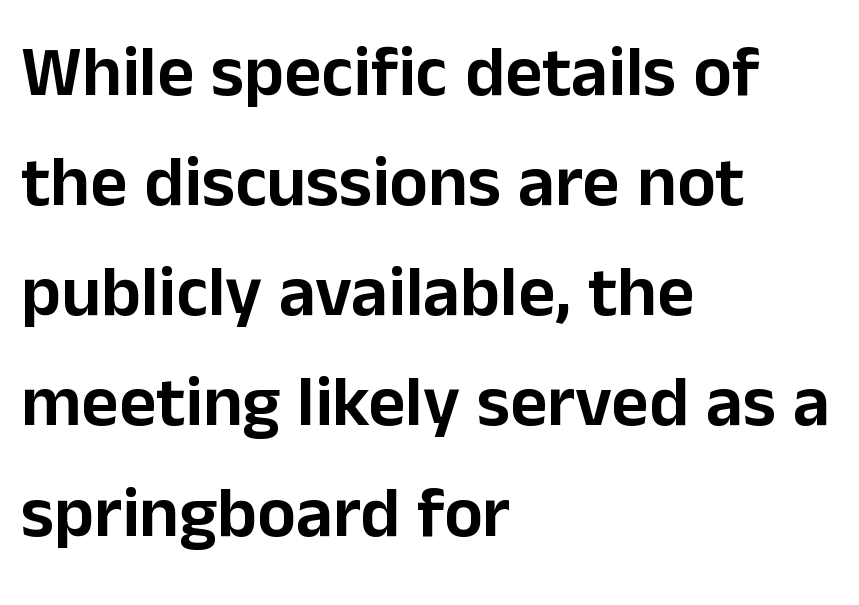
{"serif": "no", "italic": "no", "width": "normal", "stroke_contrast": "low", "x_height": "medium", "monospaced": "no", "underline": "no", "align": "left", "line_spacing": "normal", "line_spacing_ratio": 1.53, "letter_spacing": "normal", "letter_spacing_em": 0.0, "glyph_px": 72}
